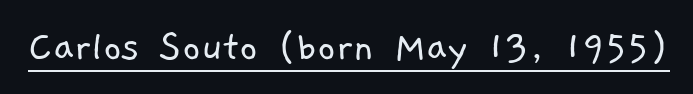
{"serif": "no", "bold": "no", "weight": "light", "width": "normal", "stroke_contrast": "low", "x_height": "medium", "monospaced": "no", "underline": "yes", "letter_spacing": "normal", "letter_spacing_em": 0.0, "glyph_px": 45}
